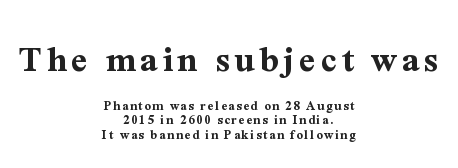
Q: Is the text bold? A: Yes.
Q: Is the text italic (slanted)? A: No, it is upright.
Q: Is the typeface a serif or a sans-serif typeface? A: Serif.
Q: Is the text underlined? A: No.
Q: How is the paragraph aligned? A: Centered.
Q: Is the spacing between lines tight, normal or loose? A: Tight.
Q: Which block of text is set in a larger size, the first (top) or the second (bottom)? A: The first (top) one.
Q: Width (condensed, normal, or wide)? A: Normal.
Q: Stroke contrast? A: Medium.
Q: x-height? A: Medium.
Q: Monospaced? A: No.
